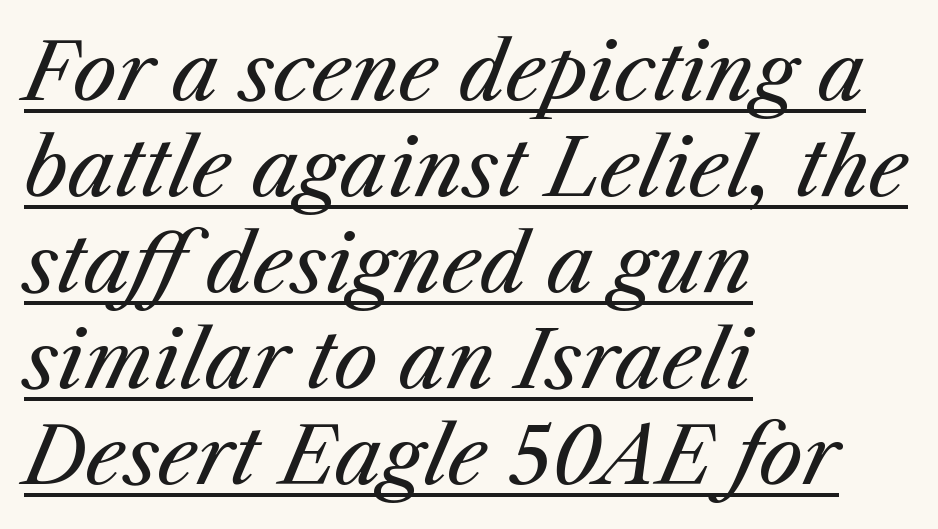
The image shows 78 px regular-weight type, italic (leaning right); set left-aligned, line spacing 1.23x, normal letter spacing, underlined; medium stroke contrast and a medium x-height.
